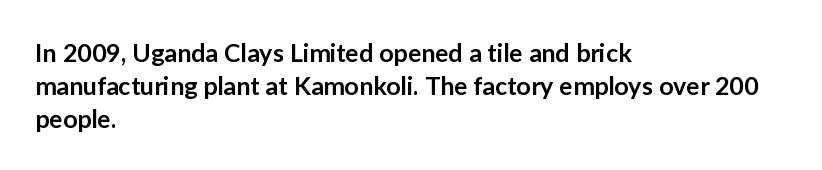
Is the letter spacing exaggerated? No — it looks like the ordinary default. The text block is weighted toward the left margin, trailing off unevenly rightward. Anything drawn beneath the words? Only blank space. The passage shown stacks its lines at a standard gap.
